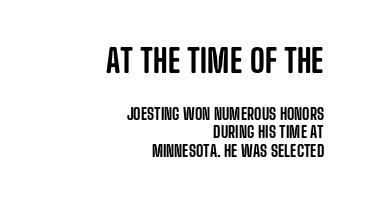
Q: Is the text italic (slanted)? A: No, it is upright.
Q: Is the typeface a serif or a sans-serif typeface? A: Sans-serif.
Q: Is the text underlined? A: No.
Q: How is the paragraph aligned? A: Right-aligned.
Q: Is the spacing between letters normal or unusually wide? A: Normal.
Q: Which block of text is set in a larger size, the first (top) or the second (bottom)? A: The first (top) one.
Q: Width (condensed, normal, or wide)? A: Condensed.
Q: Stroke contrast? A: Low.
Q: x-height? A: Large.
Q: Monospaced? A: No.
